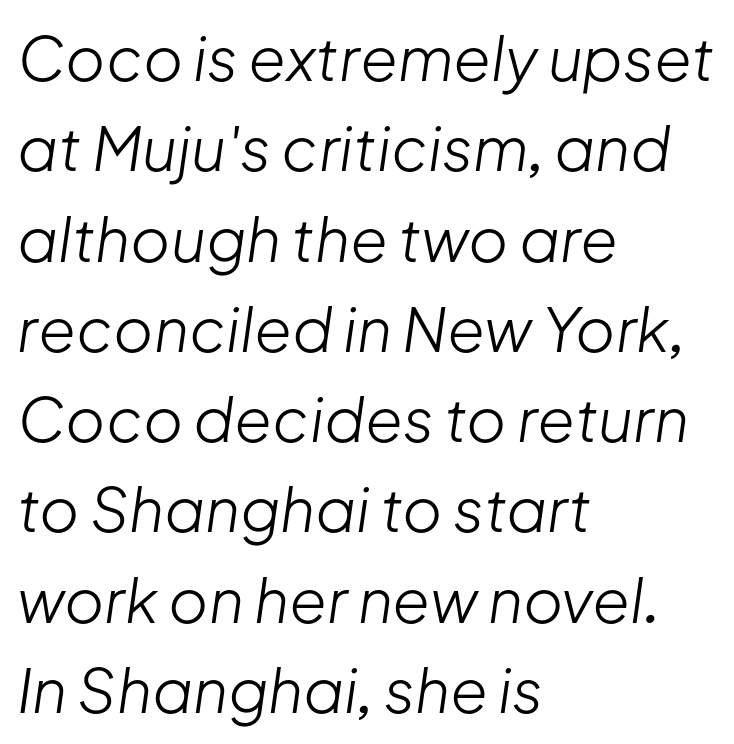
Q: Is the text bold? A: No.
Q: Is the text italic (slanted)? A: Yes, it leans right by about 8 degrees.
Q: Is the text underlined? A: No.
Q: How is the paragraph aligned? A: Left-aligned.
Q: Is the spacing between letters normal or unusually wide? A: Normal.
Q: Is the spacing between lines tight, normal or loose? A: Normal.
Q: Width (condensed, normal, or wide)? A: Normal.
Q: Stroke contrast? A: Low.
Q: x-height? A: Medium.
Q: Monospaced? A: No.
